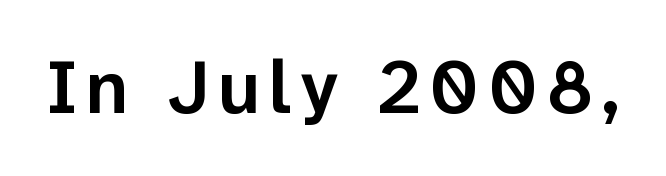
The image shows 76 px semibold sans-serif type, upright; set not underlined; low stroke contrast and a medium x-height.
